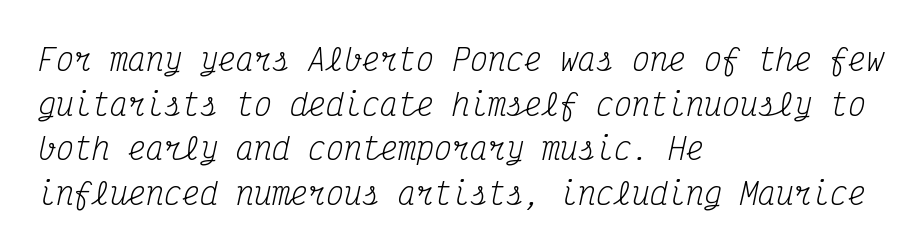
Compared with a centered layout, this one pins lines to the left instead. Normally led — the rows are evenly, conventionally spaced. Is this a fixed-width face? Yes — each glyph sits in an identical cell. Note: serifs present on the glyphs.
